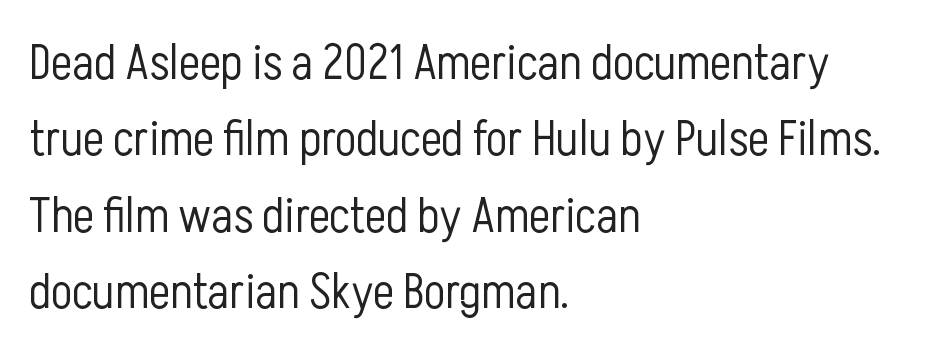
{"serif": "no", "italic": "no", "bold": "no", "weight": "light", "width": "condensed", "stroke_contrast": "low", "x_height": "medium", "monospaced": "no", "underline": "no", "align": "left", "line_spacing": "normal", "line_spacing_ratio": 1.53, "letter_spacing": "normal", "letter_spacing_em": 0.0, "glyph_px": 50}
